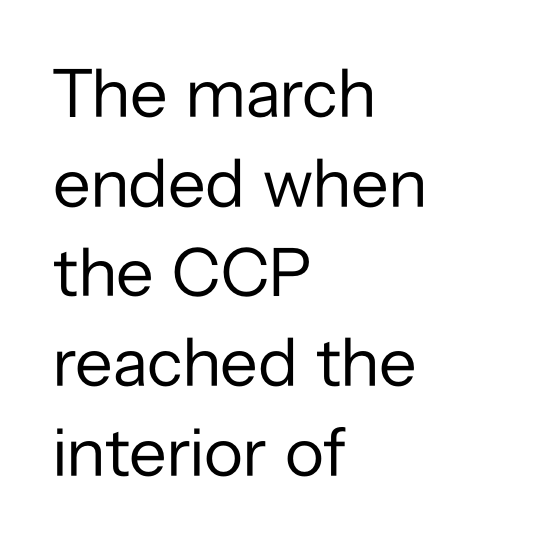
The weight tops out at a normal text grade. Spacing between characters is what you'd get straight out of the box. Each letter's strokes conclude bluntly, with no projecting serifs. The rendering uses a moderate line-height, typical for paragraphs. The lines in this sample share a left origin and differ only in where they stop. Looks like regular typesetting: each glyph gets only the width it needs.
